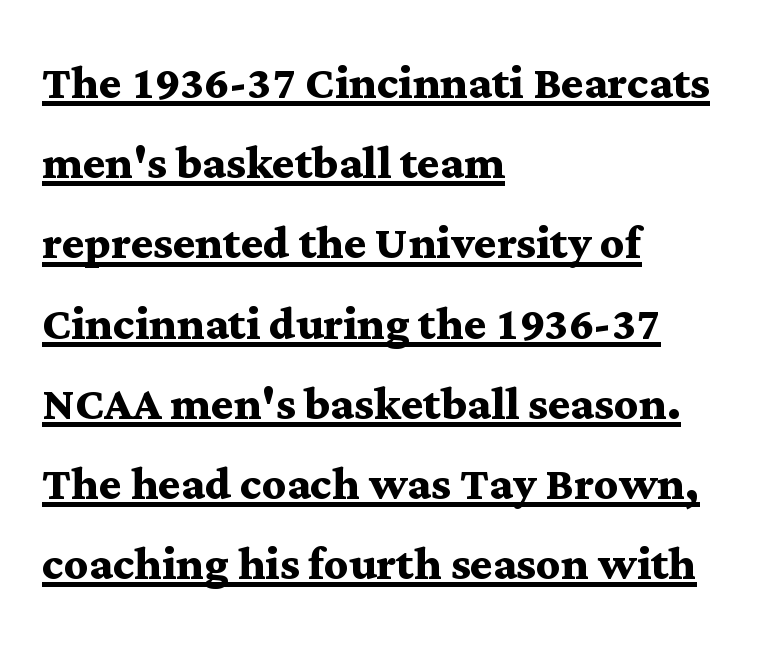
{"serif": "yes", "italic": "no", "bold": "yes", "weight": "semibold", "width": "wide", "stroke_contrast": "medium", "x_height": "medium", "monospaced": "no", "underline": "yes", "align": "left", "line_spacing": "normal", "line_spacing_ratio": 1.36, "letter_spacing": "normal", "letter_spacing_em": 0.0, "glyph_px": 59}
